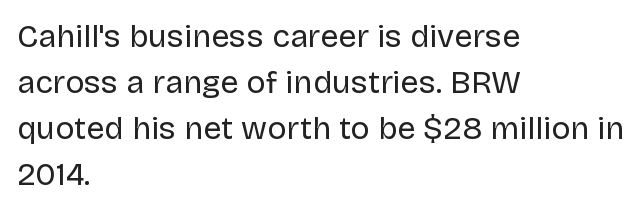
The image shows 32 px regular-weight sans-serif type, upright; set left-aligned, normal line spacing (1.44x), normal letter spacing, not underlined; low stroke contrast and a large x-height.
